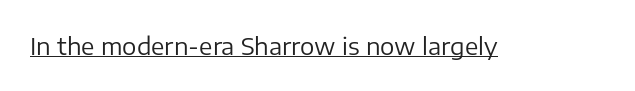
Underlined type. When letters stand straight like this, we call the style roman or upright. The line texture is even and compact thanks to regular tracking. The strokes carry an ordinary text weight at most.
